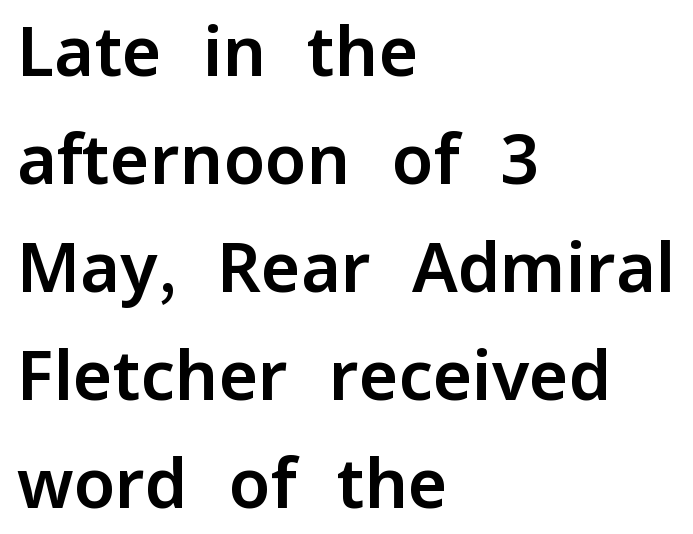
The image shows 68 px sans-serif type, upright; set left-aligned, normal line spacing (1.59x), normal letter spacing, not underlined; low stroke contrast and a medium x-height.
